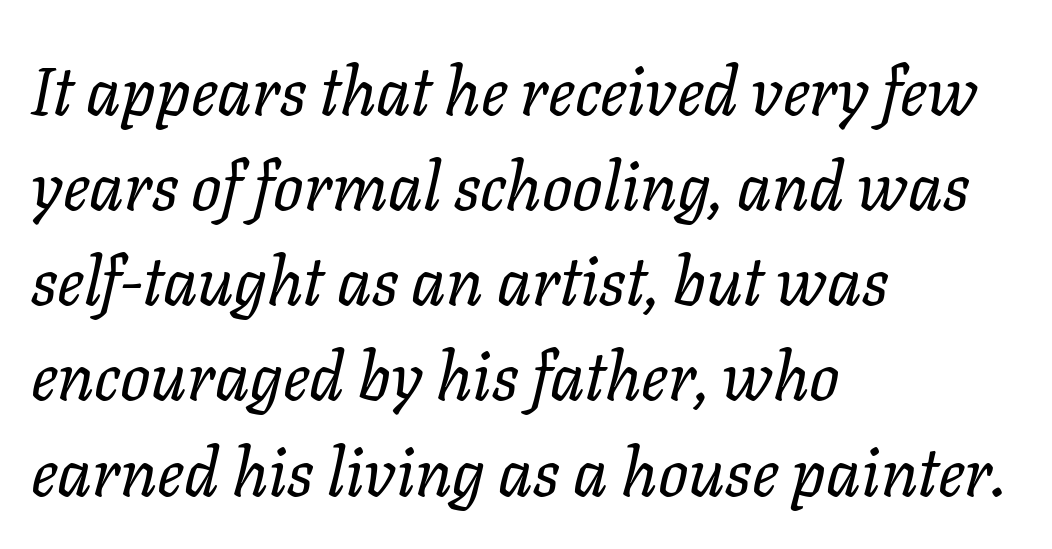
{"italic": "yes", "lean": "right", "slant_degrees": 11, "bold": "no", "weight": "regular", "width": "normal", "stroke_contrast": "low", "x_height": "medium", "monospaced": "no", "underline": "no", "align": "left", "line_spacing": "normal", "line_spacing_ratio": 1.42, "letter_spacing": "normal", "letter_spacing_em": 0.0, "glyph_px": 67}
